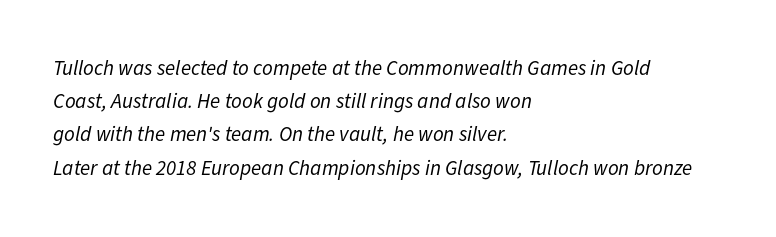
Q: Is the text bold? A: No.
Q: Is the text italic (slanted)? A: Yes, it leans right by about 11 degrees.
Q: Is the text underlined? A: No.
Q: How is the paragraph aligned? A: Left-aligned.
Q: Is the spacing between letters normal or unusually wide? A: Normal.
Q: Is the spacing between lines tight, normal or loose? A: Normal.
